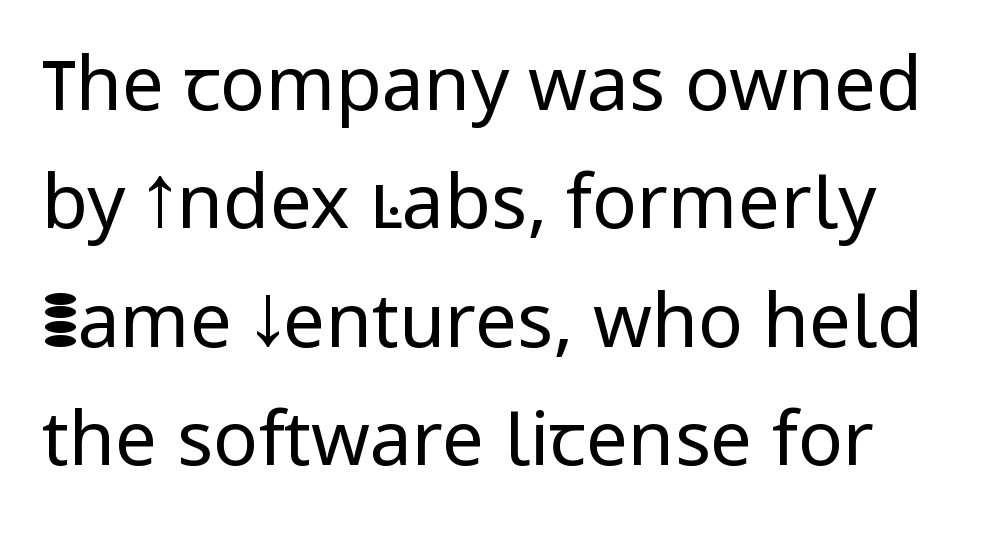
Looks like regular typesetting: each glyph gets only the width it needs. The typeface has the unassuming heft of standard copy or less. Characters remain perfectly vertical along every line. Whoever set this chose a conventional vertical rhythm. Nothing unusual about the tracking: characters are spaced as the font intends.
